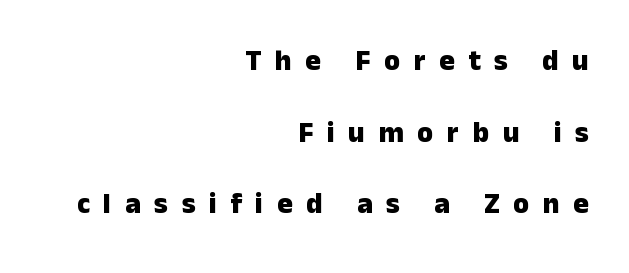
Horizontal bands of white between lines are thick stripes. Does the type have serifs? No, each stem ends abruptly. Look at the tracking — it's clearly loosened, letters drifting apart. Horizontally, the lines are justified to the trailing edge only. The passage shown is typed in a proportional face where columns would drift. A full-strength bold gives these letters their thick strokes.
